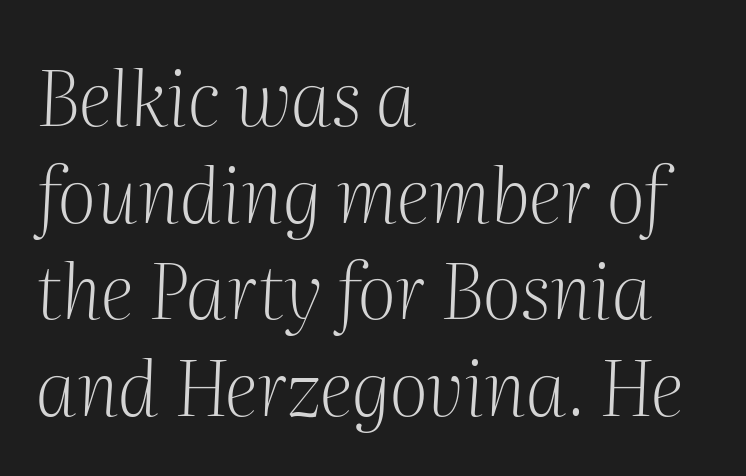
Note the varied advance widths — an 'i' is clearly narrower than an 'm'. Bold? No — there's no thickening of the strokes. Nobody touched the tracking dial on this one. The compositor pushed each line to the left boundary.
